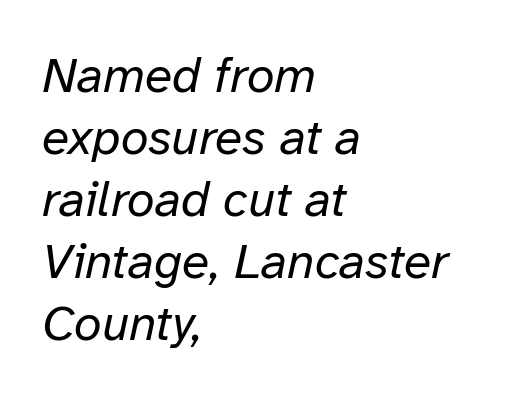
{"italic": "yes", "lean": "right", "slant_degrees": 12, "bold": "no", "weight": "regular", "width": "normal", "stroke_contrast": "low", "x_height": "medium", "monospaced": "no", "underline": "no", "align": "left", "line_spacing_ratio": 1.24, "letter_spacing": "normal", "letter_spacing_em": 0.0, "glyph_px": 50}
